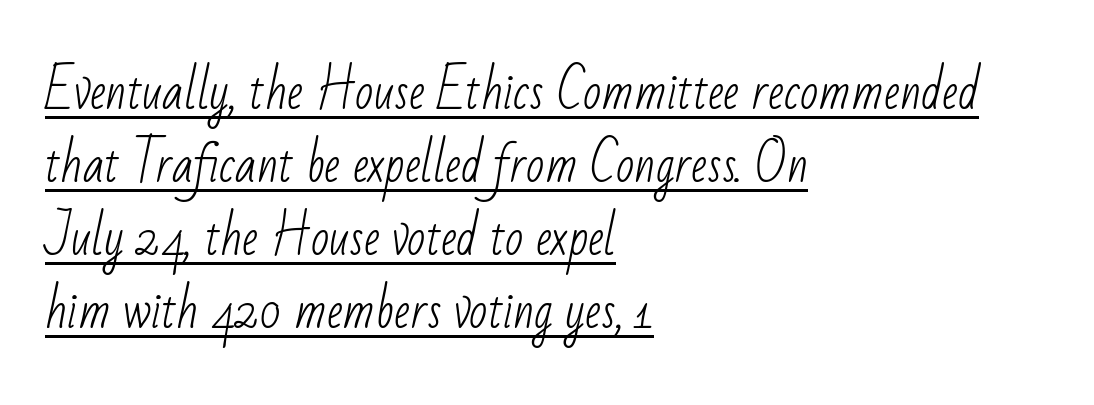
Q: Is the text bold? A: No.
Q: Is the typeface a serif or a sans-serif typeface? A: Sans-serif.
Q: Is the text underlined? A: Yes.
Q: How is the paragraph aligned? A: Left-aligned.
Q: Is the spacing between letters normal or unusually wide? A: Normal.
Q: Is the spacing between lines tight, normal or loose? A: Normal.
Q: Width (condensed, normal, or wide)? A: Condensed.
Q: Stroke contrast? A: Low.
Q: x-height? A: Small.
Q: Monospaced? A: No.
